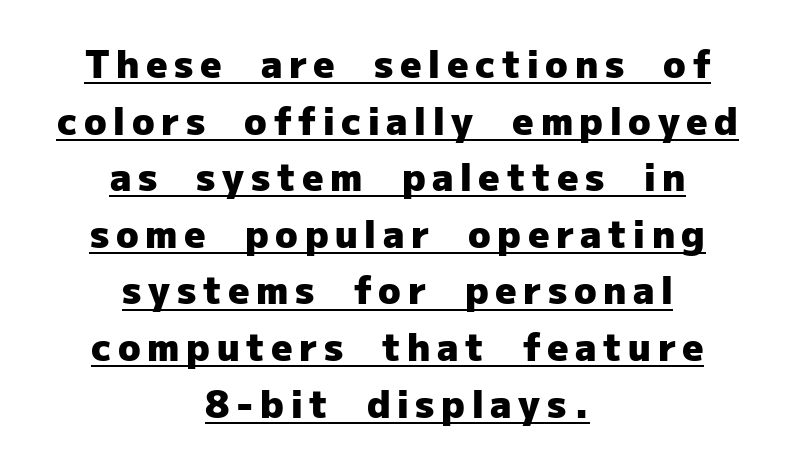
{"serif": "no", "italic": "no", "bold": "yes", "weight": "heavy", "width": "normal", "stroke_contrast": "low", "x_height": "medium", "monospaced": "no", "underline": "yes", "align": "center", "line_spacing": "normal", "line_spacing_ratio": 1.53, "glyph_px": 37}
